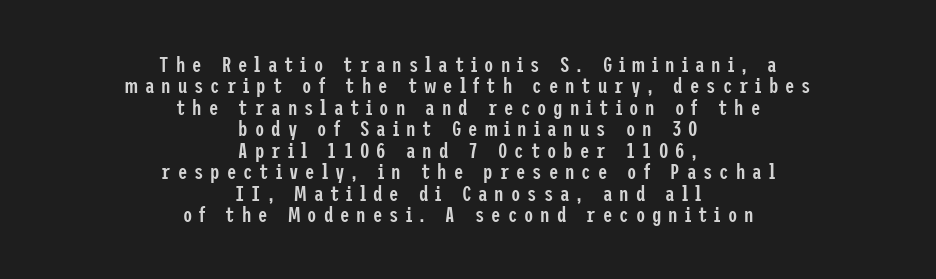
{"italic": "no", "bold": "semi", "underline": "no", "align": "center", "line_spacing": "tight", "line_spacing_ratio": 1.02, "letter_spacing": "wide", "letter_spacing_em": 0.33, "glyph_px": 21}
